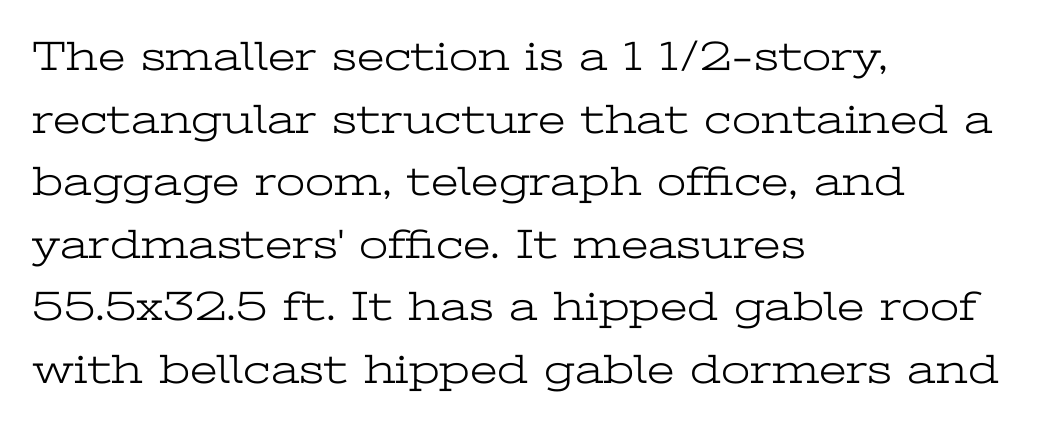
{"serif": "yes", "italic": "no", "bold": "no", "weight": "light", "width": "wide", "stroke_contrast": "low", "x_height": "medium", "monospaced": "no", "underline": "no", "align": "left", "line_spacing": "normal", "line_spacing_ratio": 1.49, "letter_spacing": "normal", "letter_spacing_em": 0.0, "glyph_px": 42}
